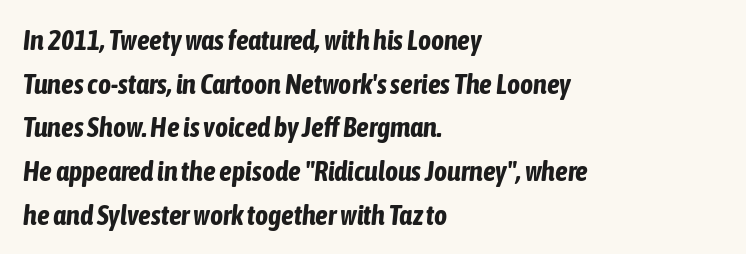
{"italic": "yes", "lean": "right", "slant_degrees": 6, "bold": "yes", "weight": "bold", "width": "condensed", "stroke_contrast": "low", "x_height": "medium", "monospaced": "no", "underline": "no", "align": "left", "line_spacing": "normal", "line_spacing_ratio": 1.56, "letter_spacing": "normal", "letter_spacing_em": 0.0, "glyph_px": 28}
